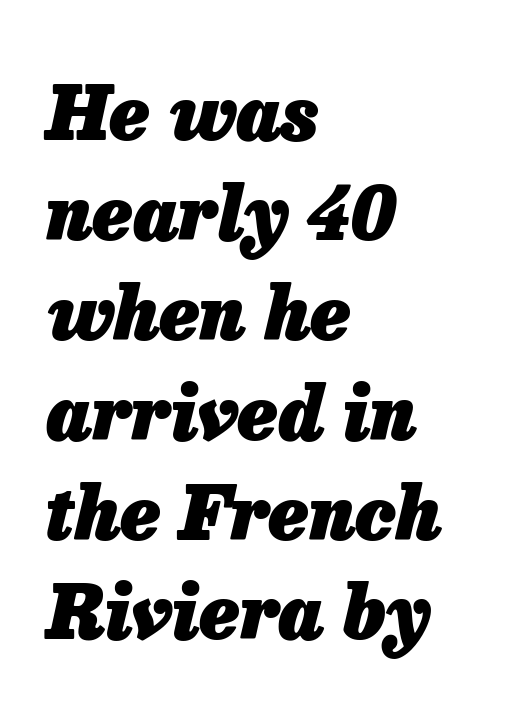
The image shows 74 px heavy type, italic (leaning right); set left-aligned, normal line spacing (1.35x), normal letter spacing, not underlined; low stroke contrast and a medium x-height.
